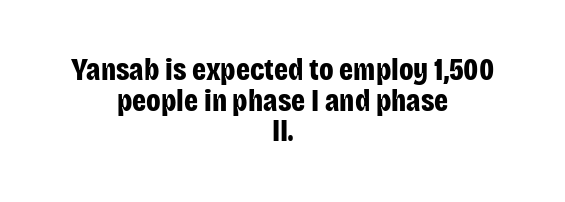
The image shows 31 px bold, condensed sans-serif type, upright; set centered, tight line spacing (0.99x), normal letter spacing, not underlined; low stroke contrast and a large x-height.
